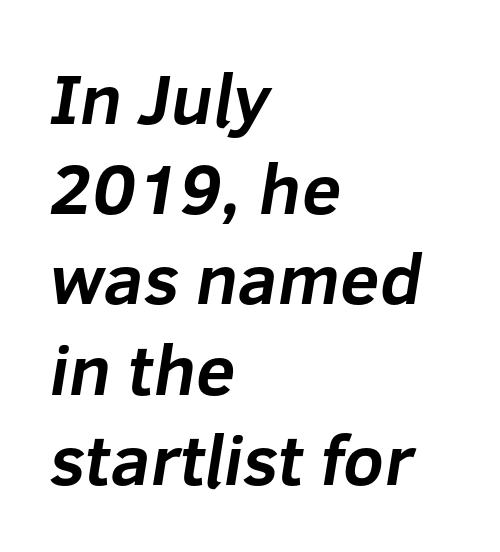
The image shows 71 px bold sans-serif type; set left-aligned, normal line spacing (1.27x), normal letter spacing, not underlined; low stroke contrast and a medium x-height.
